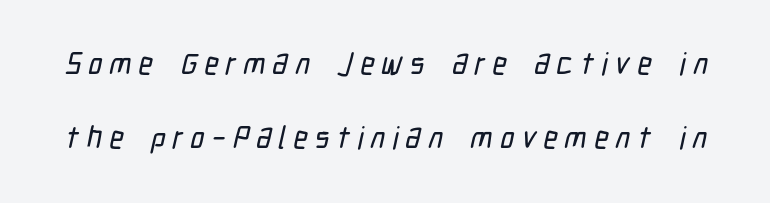
Q: Is the typeface a serif or a sans-serif typeface? A: Sans-serif.
Q: Is the text underlined? A: No.
Q: Is the spacing between letters normal or unusually wide? A: Unusually wide.
Q: Is the spacing between lines tight, normal or loose? A: Loose.
Q: Width (condensed, normal, or wide)? A: Condensed.
Q: Stroke contrast? A: Low.
Q: x-height? A: Medium.
Q: Monospaced? A: No.
